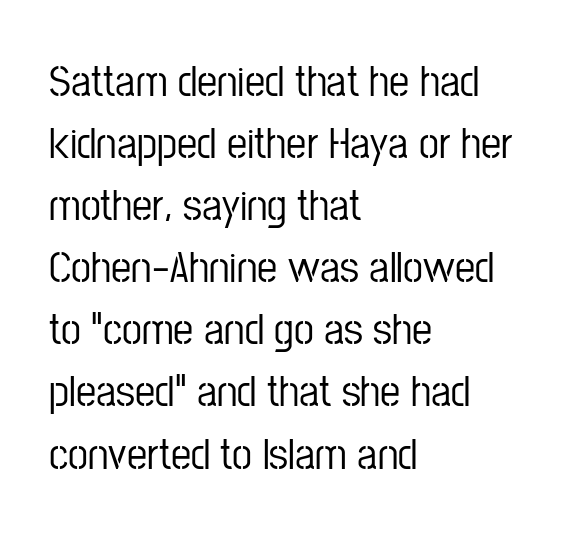
Q: Is the text italic (slanted)? A: No, it is upright.
Q: Is the typeface a serif or a sans-serif typeface? A: Sans-serif.
Q: Is the text underlined? A: No.
Q: How is the paragraph aligned? A: Left-aligned.
Q: Is the spacing between letters normal or unusually wide? A: Normal.
Q: Is the spacing between lines tight, normal or loose? A: Normal.
Q: Width (condensed, normal, or wide)? A: Condensed.
Q: Stroke contrast? A: Low.
Q: x-height? A: Medium.
Q: Monospaced? A: No.
